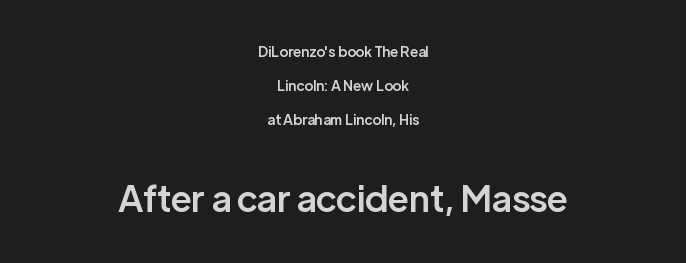
Serif or sans? Sans — the stroke terminals are bare. The passage shown has conventional tracking throughout. Any mark beneath the type? The region is blank. Honestly, the rows look like they've been pulled way apart.
